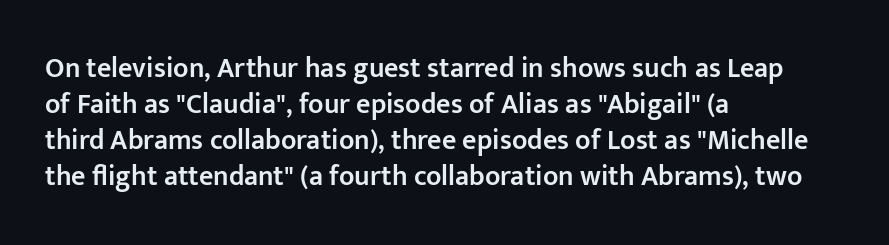
{"serif": "no", "italic": "no", "bold": "semi", "weight": "semibold", "width": "normal", "stroke_contrast": "low", "x_height": "medium", "monospaced": "no", "underline": "no", "align": "left", "line_spacing": "normal", "line_spacing_ratio": 1.28, "letter_spacing": "normal", "letter_spacing_em": 0.0, "glyph_px": 28}
